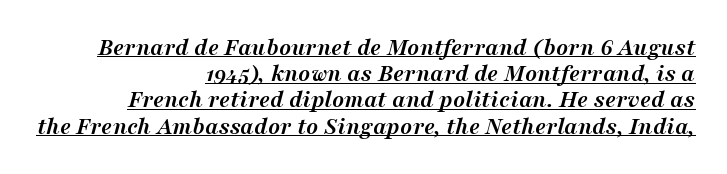
The image shows 25 px bold type, italic (leaning right); set right-aligned, tight line spacing (1.05x), normal letter spacing, underlined.
